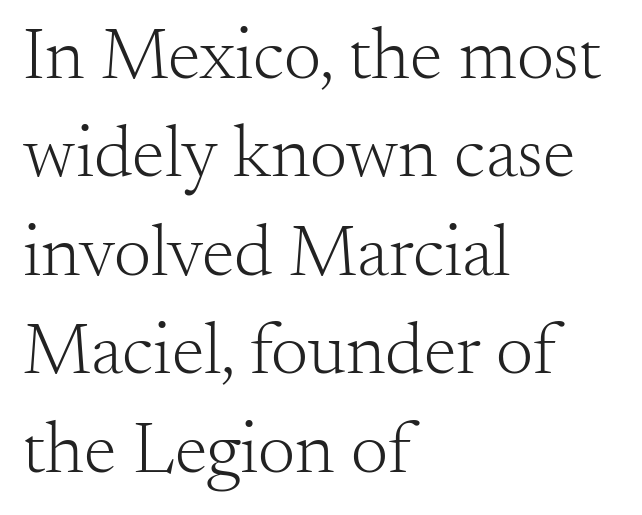
The image shows 74 px light serif type, upright; set left-aligned, normal line spacing (1.33x), normal letter spacing, not underlined; medium stroke contrast and a small x-height.
